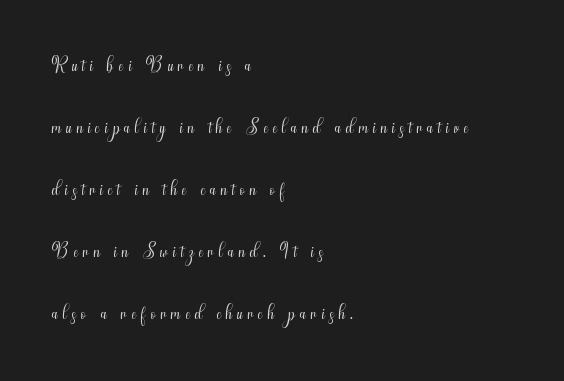
Q: Is the text bold? A: No.
Q: Is the text italic (slanted)? A: Yes.
Q: Is the typeface a serif or a sans-serif typeface? A: Sans-serif.
Q: Is the text underlined? A: No.
Q: How is the paragraph aligned? A: Left-aligned.
Q: Is the spacing between lines tight, normal or loose? A: Loose.
Q: Width (condensed, normal, or wide)? A: Condensed.
Q: Stroke contrast? A: Medium.
Q: x-height? A: Small.
Q: Monospaced? A: No.
